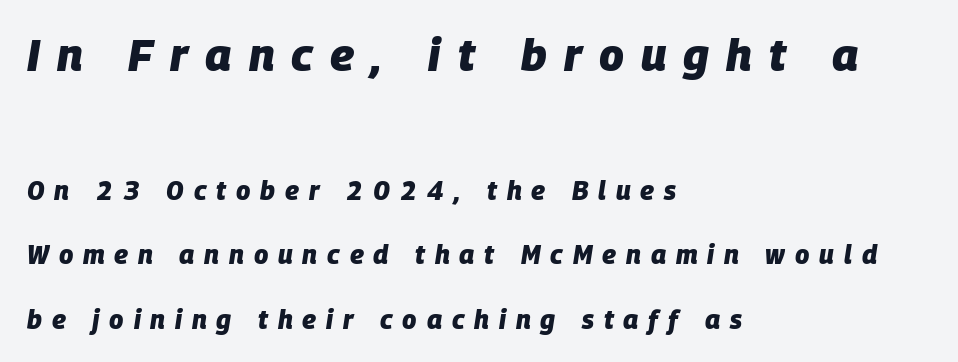
The image shows 45 px heavy type, italic (leaning right); set left-aligned, loose line spacing (2.47x), unusually wide letter spacing (+0.38 em), not underlined; the first (top) block is 1.73x larger; low stroke contrast and a large x-height.
